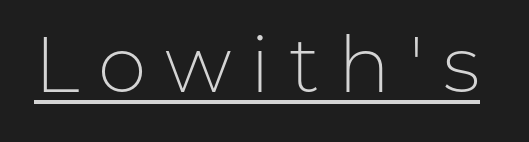
The image shows 78 px light sans-serif type, upright; set unusually wide letter spacing (+0.24 em), underlined; low stroke contrast and a medium x-height.
